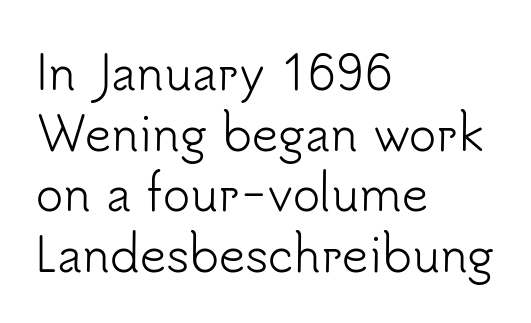
You could not count columns in this text — the font is proportionally spaced. Interline gaps are of average width in this sample. The horizontal fit of the characters is conventional and even. This rendering uses left alignment, leaving the right contour irregular. The text was rendered using a sans face with plain stroke endings.
